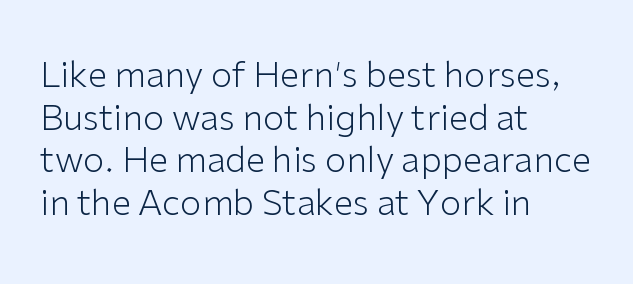
Visually the block forms a straight wall on the left and a jagged coastline on the right. The passage shown is typed in a proportional face where columns would drift. The strip under each line holds only bare page. The characters are drawn with everyday or finer stroke widths. The typography opts for an upright posture over an oblique one.
